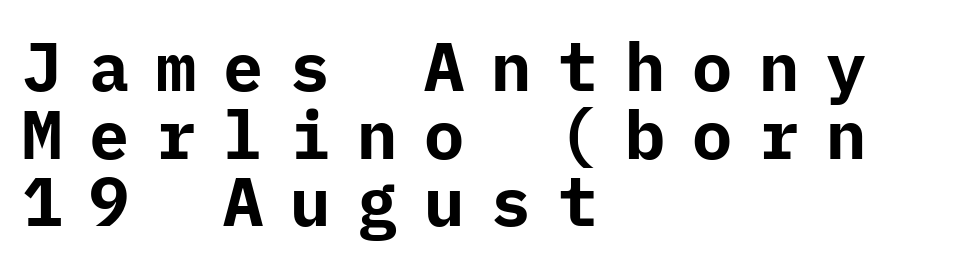
Q: Is the text bold? A: Yes.
Q: Is the text italic (slanted)? A: No, it is upright.
Q: Is the typeface a serif or a sans-serif typeface? A: Sans-serif.
Q: Is the text underlined? A: No.
Q: How is the paragraph aligned? A: Left-aligned.
Q: Is the spacing between letters normal or unusually wide? A: Unusually wide.
Q: Is the spacing between lines tight, normal or loose? A: Tight.
Q: Width (condensed, normal, or wide)? A: Normal.
Q: Stroke contrast? A: Low.
Q: x-height? A: Medium.
